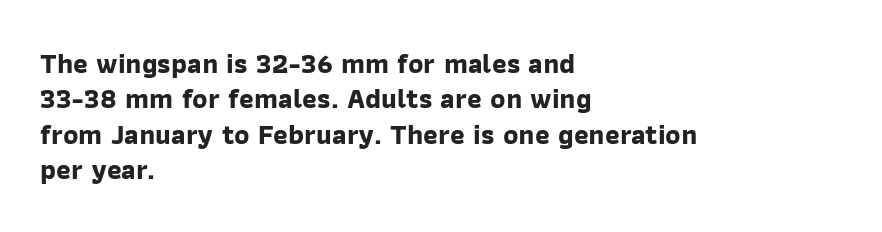
Notice how thick the strokes are: this is what a full bold looks like. Leftover space on each line is placed entirely after the last word. Descenders hang freely into open space. Here the designer chose a conventional face with non-uniform glyph widths. The rendering keeps characters at their native spacing. Serifs: no, the terminals of the letterforms are clean.
